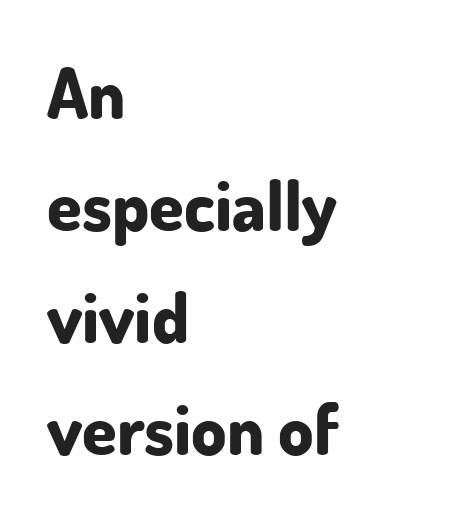
The image shows 70 px bold sans-serif type, upright; set left-aligned, normal line spacing (1.6x), normal letter spacing, not underlined; low stroke contrast and a small x-height.
